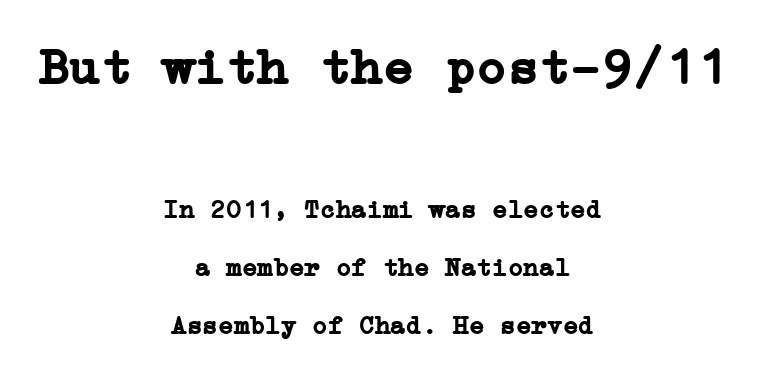
The image shows 52 px semibold serif type, upright; set centered, loose line spacing (2.23x), normal letter spacing, not underlined; the first (top) block is 2.0x larger; low stroke contrast and a medium x-height.
